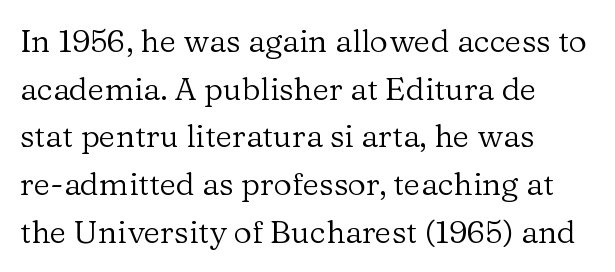
The image shows 32 px regular-weight serif type, upright; set left-aligned, normal line spacing (1.49x), normal letter spacing, not underlined; low stroke contrast and a medium x-height.
